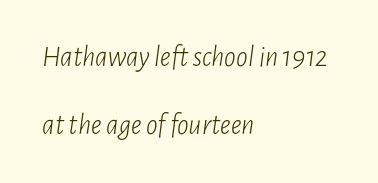
The paragraph has a hard left edge and a soft right edge. No chunkiness to these letters — they're not bold. Each new line begins a long way beneath the previous one. This is oblique type, the kind used for emphasis or titles. Do the characters align in a grid? No, the font is proportional. In terms of letterspacing, this is plain default setting.
